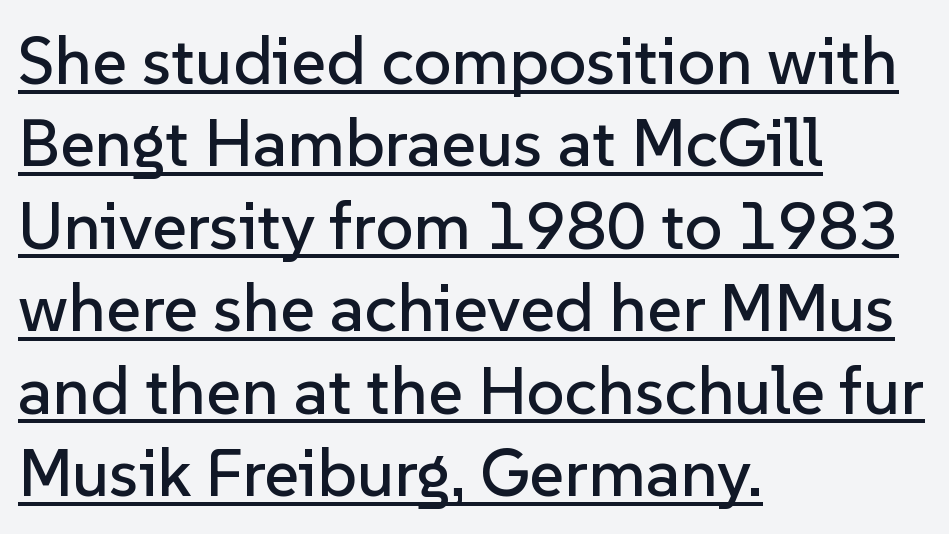
The text block is weighted toward the left margin, trailing off unevenly rightward. Caption: standard tracking, unaltered. A baseline rule has been typeset under these characters. This is roman type, the default non-slanted kind. These lines are composed in type without serifs. Think of a printed novel: that variable character pitch is what you see here.
